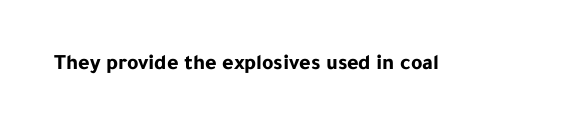
The image shows 22 px bold type, upright; set normal letter spacing, not underlined.
